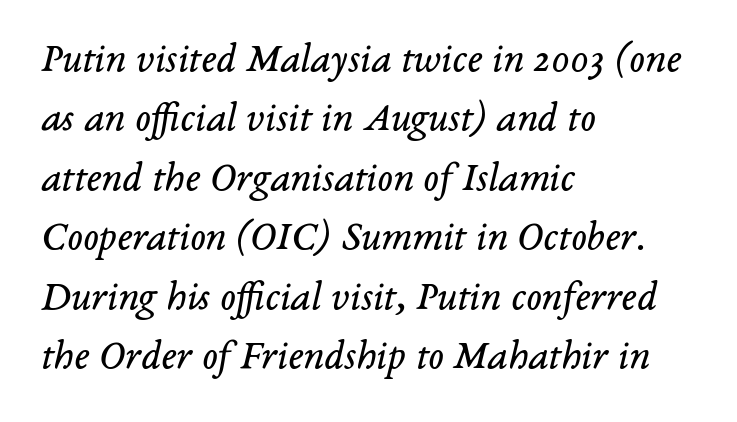
An italicized treatment has been applied to the whole sample. These lines sit exactly where default settings would place them. In terms of letterform style, serifs are clearly present. Each letter keeps its own natural width here, so spacing adapts to shape. Beneath every word, the page is bare.
